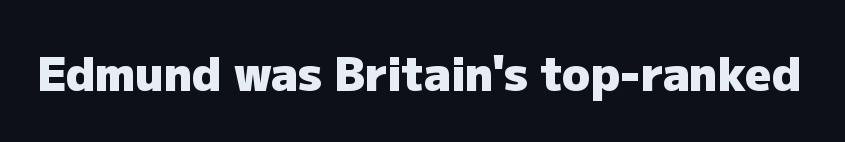
{"serif": "no", "italic": "no", "bold": "yes", "weight": "heavy", "width": "normal", "stroke_contrast": "low", "x_height": "medium", "monospaced": "no", "underline": "no", "letter_spacing": "normal", "letter_spacing_em": 0.0, "glyph_px": 46}
